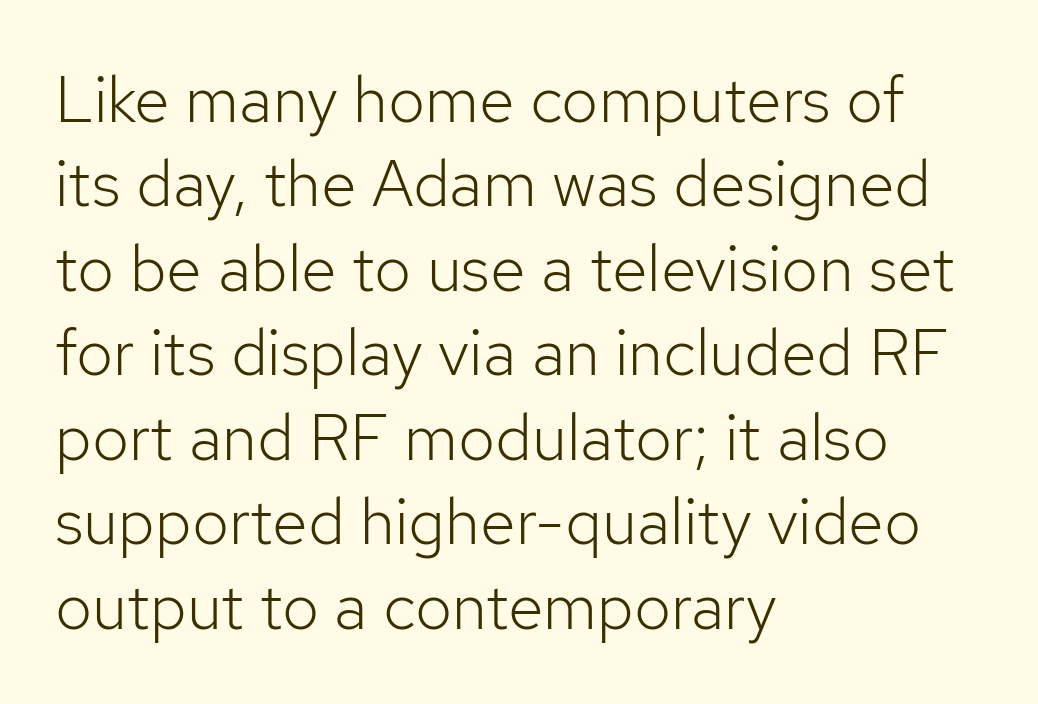
A typesetter would call this leading conventional body-copy spacing. Unbolded letterforms with no extra heft. The face used here is rendered with its standard letterfit. Do the characters align in a grid? No, the font is proportional. Does the type have serifs? No, each stem ends abruptly.
